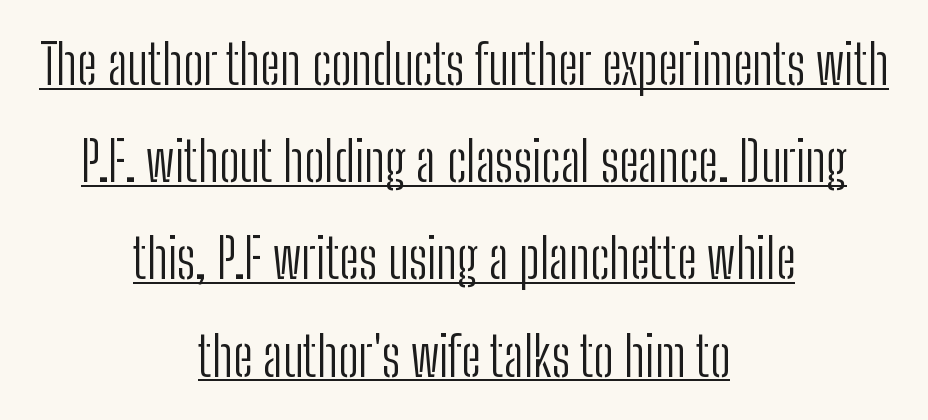
{"serif": "no", "italic": "no", "bold": "no", "weight": "light", "width": "condensed", "stroke_contrast": "low", "x_height": "medium", "monospaced": "no", "underline": "yes", "align": "center", "line_spacing_ratio": 1.8, "letter_spacing": "normal", "letter_spacing_em": 0.0, "glyph_px": 54}
